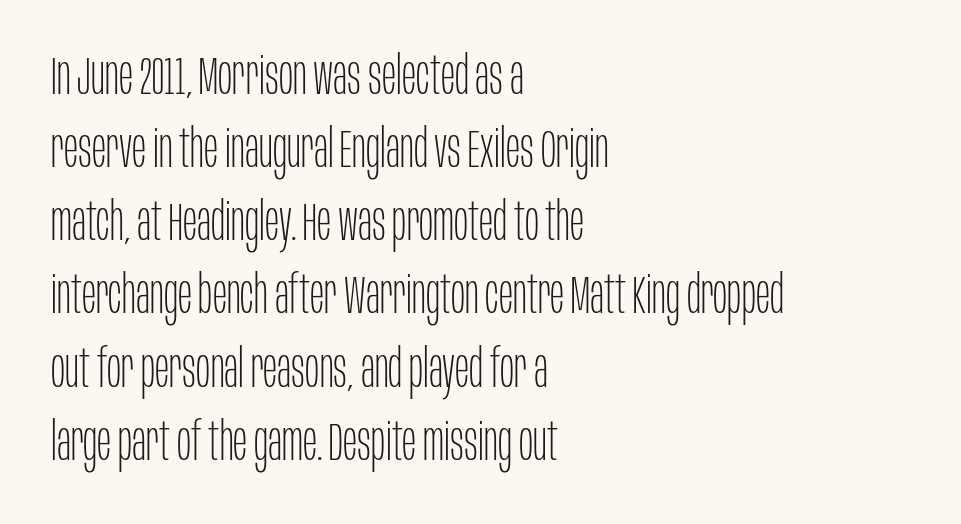
{"serif": "no", "italic": "no", "bold": "no", "weight": "thin", "width": "condensed", "stroke_contrast": "low", "x_height": "large", "monospaced": "no", "underline": "no", "align": "left", "line_spacing": "normal", "line_spacing_ratio": 1.38, "letter_spacing": "normal", "letter_spacing_em": 0.0, "glyph_px": 53}
